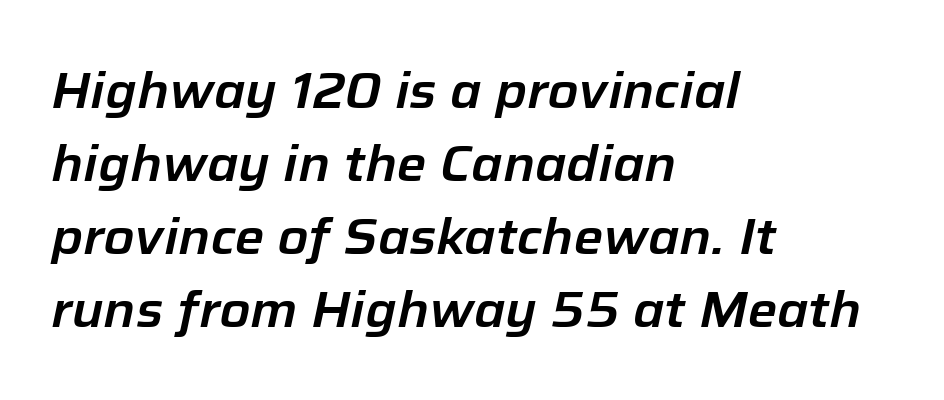
{"italic": "yes", "lean": "right", "slant_degrees": 12, "width": "normal", "stroke_contrast": "low", "x_height": "medium", "monospaced": "no", "underline": "no", "align": "left", "line_spacing": "normal", "line_spacing_ratio": 1.46, "letter_spacing": "normal", "letter_spacing_em": 0.0, "glyph_px": 50}
